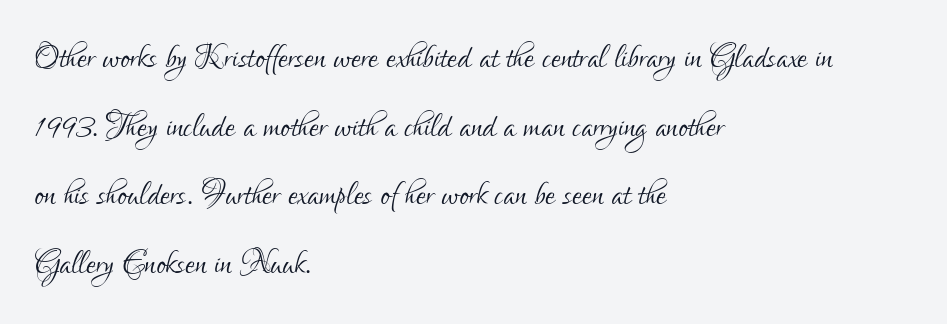
{"serif": "no", "bold": "no", "weight": "light", "width": "condensed", "stroke_contrast": "low", "x_height": "small", "monospaced": "no", "underline": "no", "align": "left", "line_spacing": "normal", "line_spacing_ratio": 1.56, "letter_spacing": "normal", "letter_spacing_em": 0.0, "glyph_px": 44}
